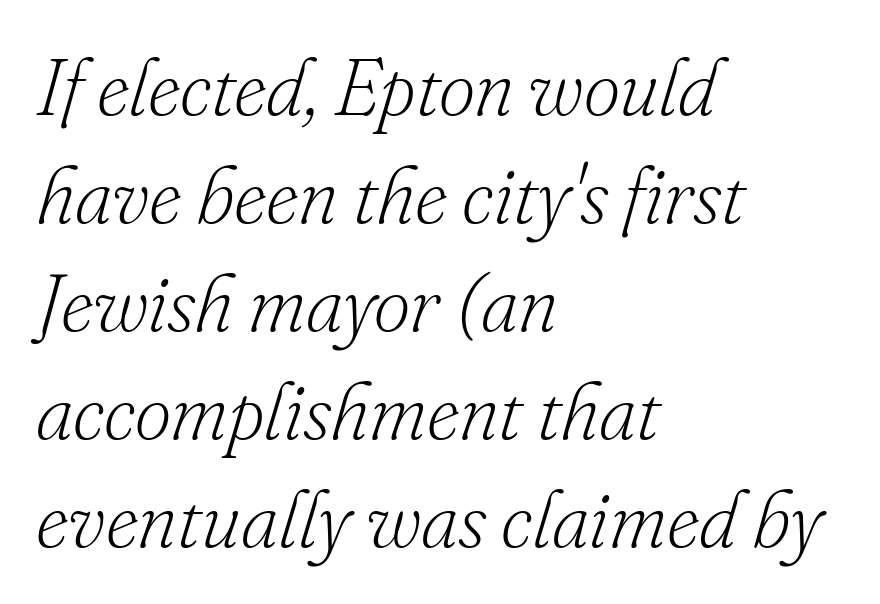
The image shows 80 px light serif type, italic (leaning right); set left-aligned, normal line spacing (1.35x), normal letter spacing, not underlined; low stroke contrast and a small x-height.
